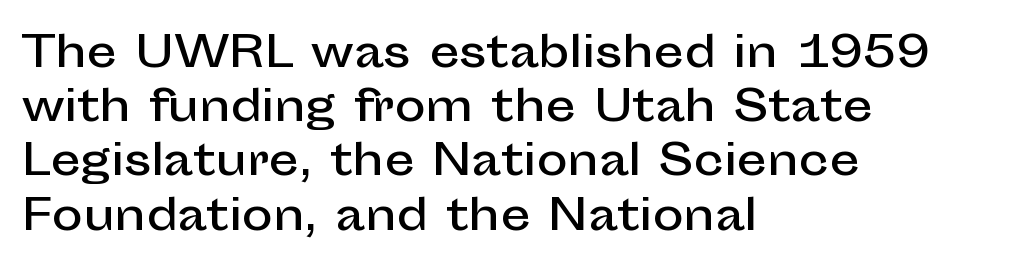
Does the copy run flush right? No — it runs flush left. Tracking value appears to be zero — textbook default spacing. The lines sit at an ordinary, default distance from one another. Nobody drew a line under any word here. Do the characters align in a grid? No, the font is proportional. No italicization has been applied; the sample stays upright.
